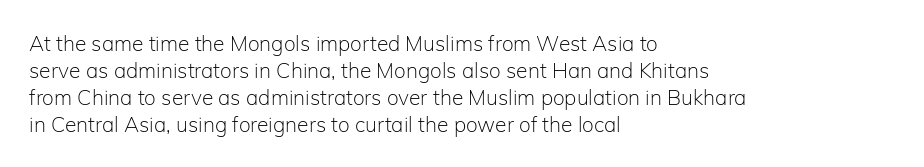
These lines keep a tight, regular rhythm from letter to letter. The rows are spaced the way most documents space them. Nothing heavy about these letters — not bold at all. A roman cut, with each character standing at attention. Check under the words: just untouched page. All the whitespace from short lines collects on the right.
